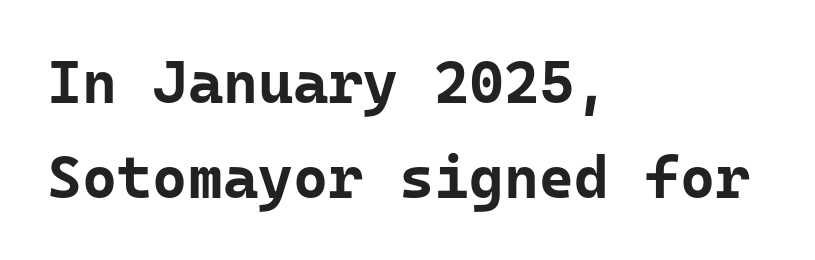
Descenders hang freely into open space. Nothing sits at the stroke ends, so this counts as sans-serif. Strong, thick strokes mark this as bold type. The tracking reads as untouched default to a designer's eye. You could count columns in this text — the font is strictly monospaced. A typesetter would call this leading conventional body-copy spacing.
